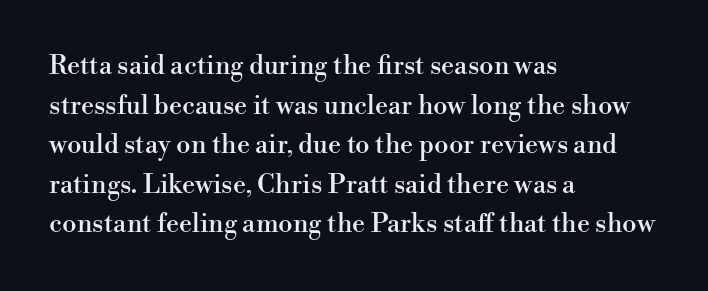
Q: Is the text italic (slanted)? A: No, it is upright.
Q: Is the text underlined? A: No.
Q: How is the paragraph aligned? A: Left-aligned.
Q: Is the spacing between letters normal or unusually wide? A: Normal.
Q: Is the spacing between lines tight, normal or loose? A: Normal.
